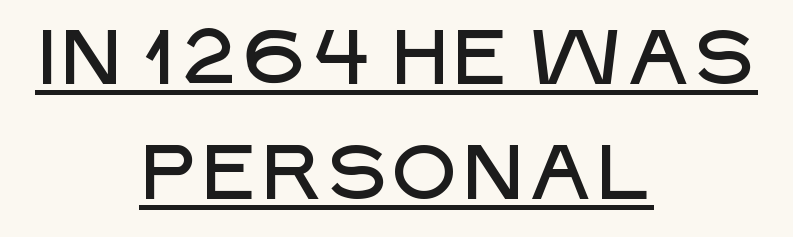
Q: Is the text italic (slanted)? A: No, it is upright.
Q: Is the typeface a serif or a sans-serif typeface? A: Sans-serif.
Q: Is the text underlined? A: Yes.
Q: How is the paragraph aligned? A: Centered.
Q: Is the spacing between letters normal or unusually wide? A: Normal.
Q: Is the spacing between lines tight, normal or loose? A: Normal.
Q: Width (condensed, normal, or wide)? A: Normal.
Q: Stroke contrast? A: Low.
Q: x-height? A: Large.
Q: Monospaced? A: No.
